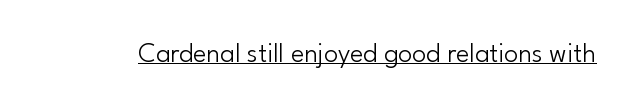
Q: Is the text bold? A: No.
Q: Is the text italic (slanted)? A: No, it is upright.
Q: Is the typeface a serif or a sans-serif typeface? A: Sans-serif.
Q: Is the text underlined? A: Yes.
Q: Is the spacing between letters normal or unusually wide? A: Normal.
Q: Width (condensed, normal, or wide)? A: Normal.
Q: Stroke contrast? A: Low.
Q: x-height? A: Small.
Q: Monospaced? A: No.
